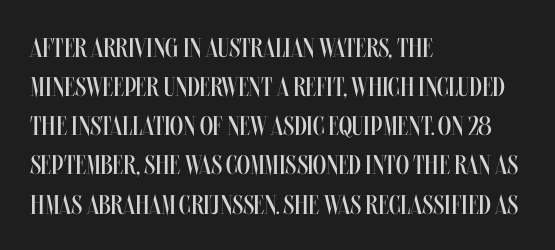
{"italic": "no", "bold": "no", "underline": "no", "align": "left", "line_spacing": "normal", "line_spacing_ratio": 1.45, "letter_spacing": "normal", "letter_spacing_em": 0.0, "glyph_px": 27}
